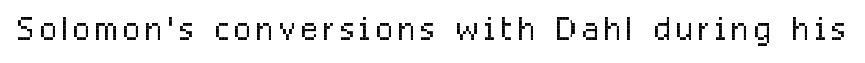
The image shows 46 px light, condensed sans-serif type, upright; set not underlined; low stroke contrast and a medium x-height.
